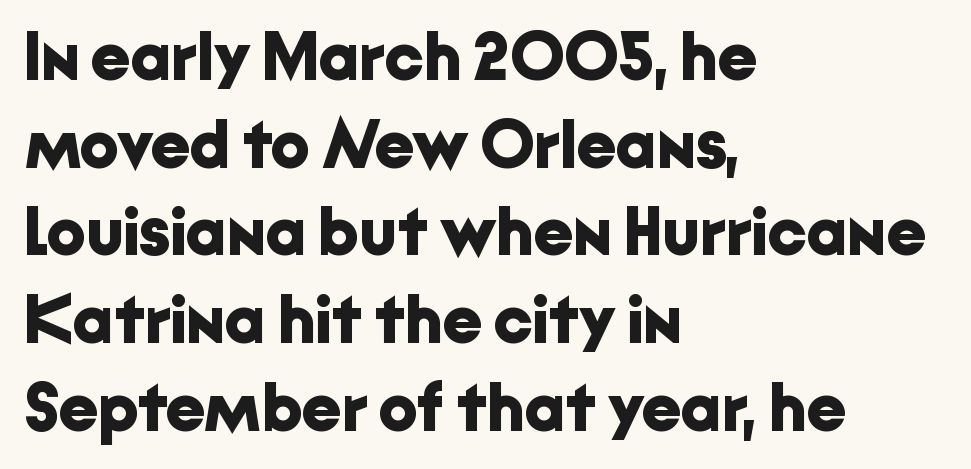
The image shows 69 px bold sans-serif type, upright; set left-aligned, normal line spacing (1.27x), normal letter spacing, not underlined; low stroke contrast and a medium x-height.
